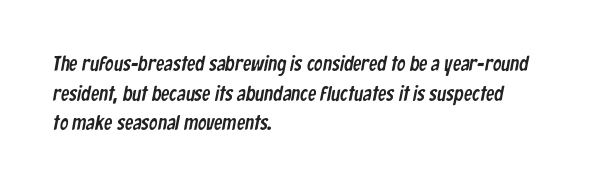
The image shows 21 px text type; set left-aligned, normal line spacing (1.41x), normal letter spacing, not underlined.
